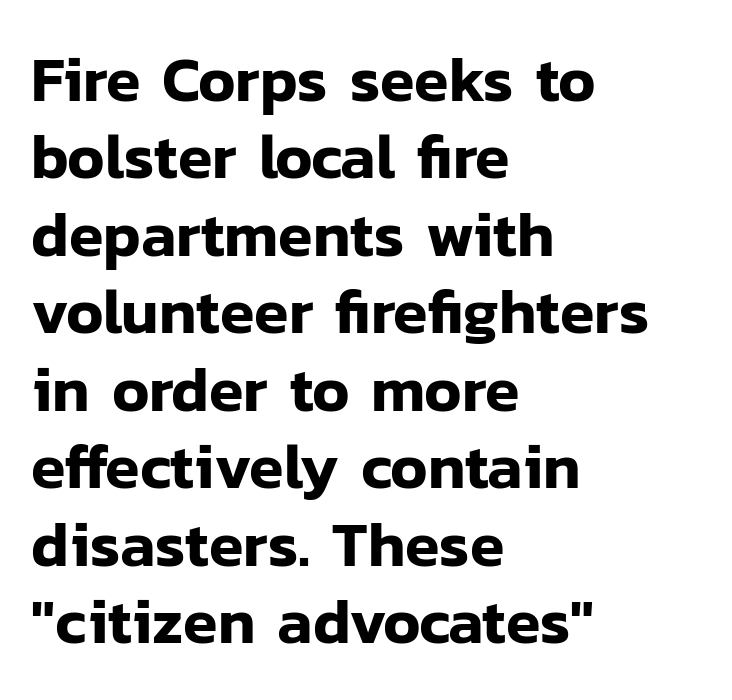
Q: Is the text italic (slanted)? A: No, it is upright.
Q: Is the typeface a serif or a sans-serif typeface? A: Sans-serif.
Q: Is the text underlined? A: No.
Q: How is the paragraph aligned? A: Left-aligned.
Q: Is the spacing between letters normal or unusually wide? A: Normal.
Q: Width (condensed, normal, or wide)? A: Normal.
Q: Stroke contrast? A: Low.
Q: x-height? A: Medium.
Q: Monospaced? A: No.
